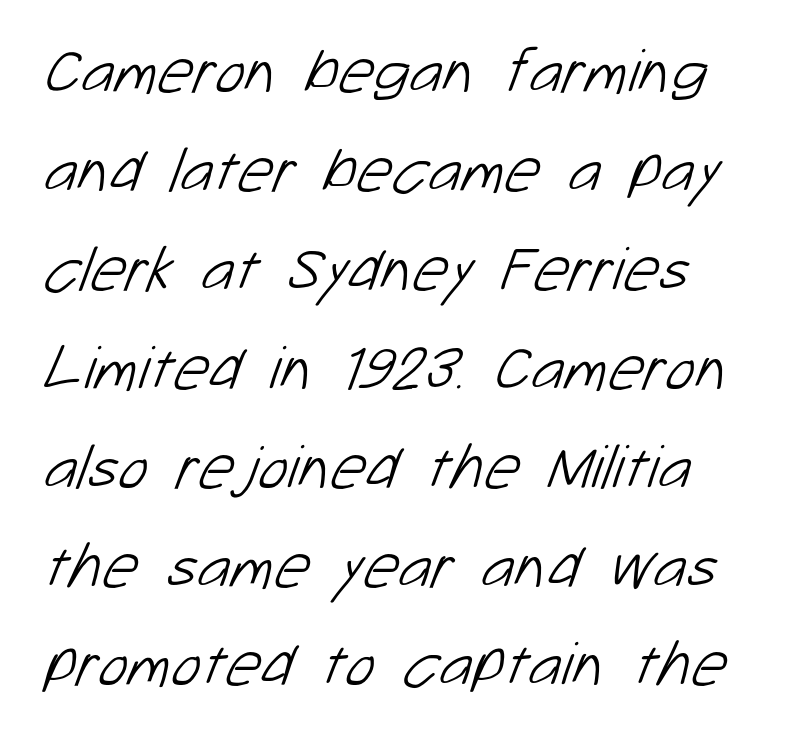
{"serif": "no", "bold": "no", "weight": "light", "width": "normal", "stroke_contrast": "low", "x_height": "medium", "monospaced": "no", "underline": "no", "align": "left", "line_spacing": "normal", "line_spacing_ratio": 1.57, "letter_spacing": "normal", "letter_spacing_em": 0.0, "glyph_px": 63}
